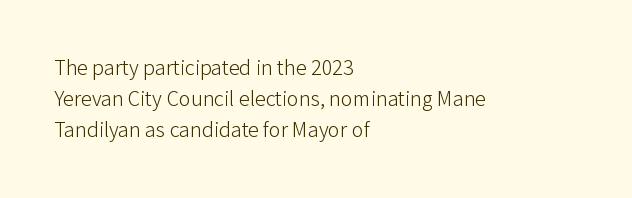
Every row of glyphs begins at an identical x-position on the left. The typesetting does not lean heavy: it is not bold. One glance says typical: line gaps are just what's usual. Underlining? Definitely not there.
